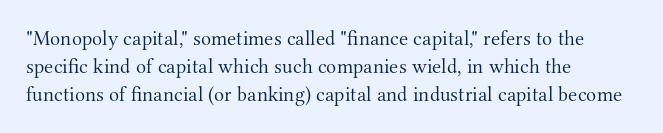
Q: Is the text bold? A: No.
Q: Is the text italic (slanted)? A: No, it is upright.
Q: Is the text underlined? A: No.
Q: How is the paragraph aligned? A: Left-aligned.
Q: Is the spacing between letters normal or unusually wide? A: Normal.
Q: Is the spacing between lines tight, normal or loose? A: Normal.
